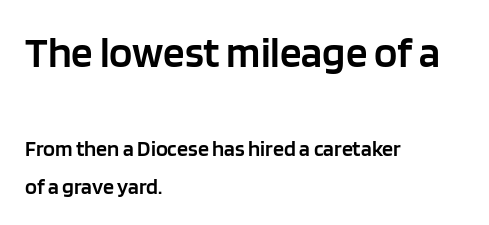
Line starts are locked; line ends wander. The typesetting leans somewhat heavy: a semibold. This is sans-serif lettering, the kind often seen on screens and signage. The letters stand upright; this is a roman face. Proportional: the letters do not fall into vertical columns. Nothing unusual about the tracking: characters are spaced as the font intends.
